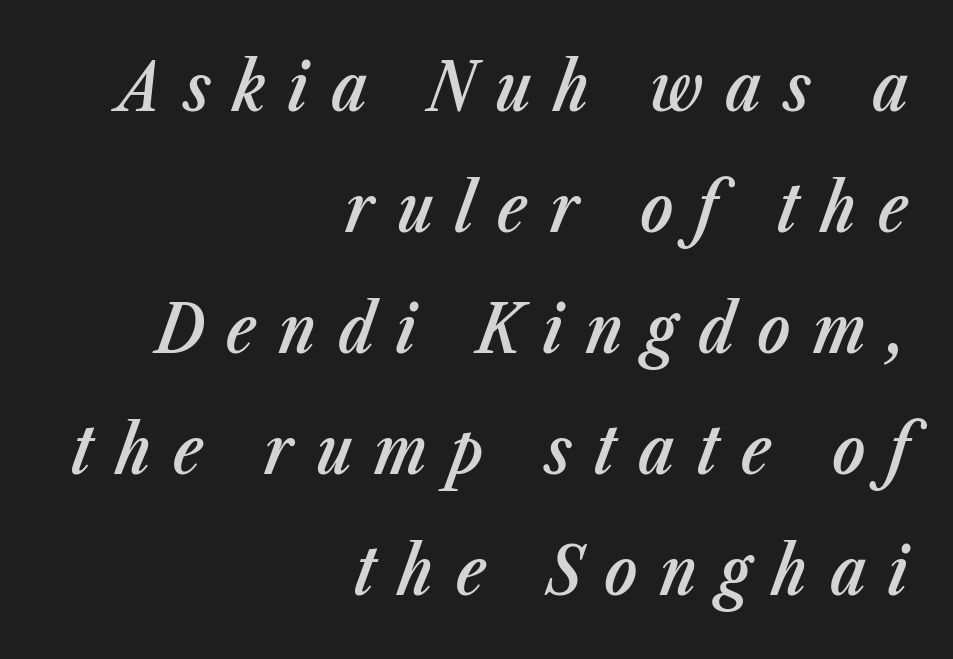
{"italic": "yes", "lean": "right", "slant_degrees": 23, "bold": "semi", "weight": "semibold", "width": "condensed", "stroke_contrast": "low", "x_height": "medium", "monospaced": "no", "underline": "no", "align": "right", "line_spacing_ratio": 1.78, "letter_spacing": "wide", "letter_spacing_em": 0.33, "glyph_px": 68}
